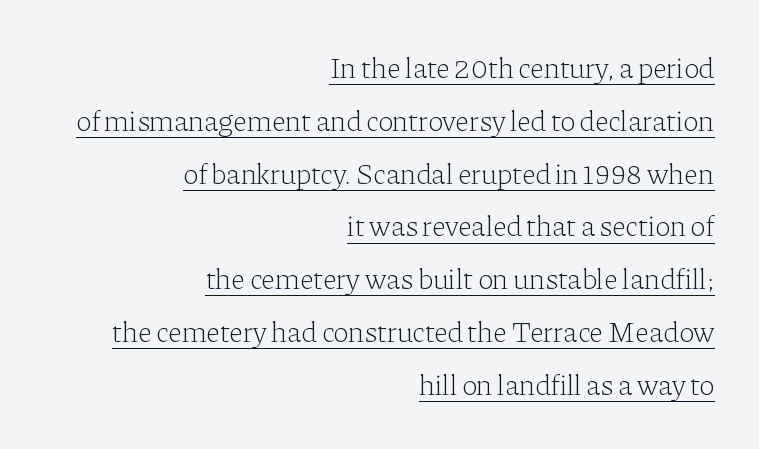
Think of a printed novel: that variable character pitch is what you see here. The passage shown is underscored from start to finish. The text block is weighted toward the right margin, trailing off unevenly leftward. Is the stroke heavy? The answer is a plain regular-or-lighter. The face used here is seriffed, in the tradition of book romans.
